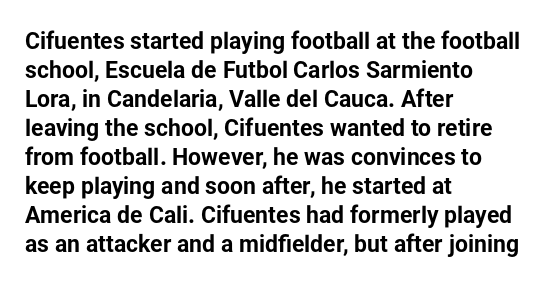
Q: Is the text bold? A: Yes.
Q: Is the text italic (slanted)? A: No, it is upright.
Q: Is the text underlined? A: No.
Q: How is the paragraph aligned? A: Left-aligned.
Q: Is the spacing between letters normal or unusually wide? A: Normal.
Q: Is the spacing between lines tight, normal or loose? A: Normal.
